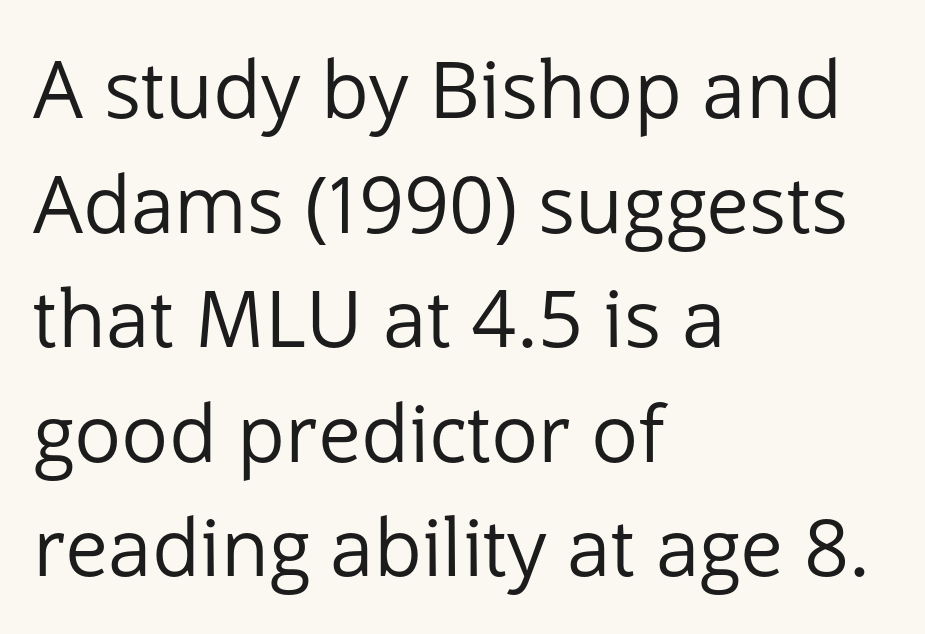
Q: Is the text bold? A: No.
Q: Is the text italic (slanted)? A: No, it is upright.
Q: Is the typeface a serif or a sans-serif typeface? A: Sans-serif.
Q: Is the text underlined? A: No.
Q: How is the paragraph aligned? A: Left-aligned.
Q: Is the spacing between letters normal or unusually wide? A: Normal.
Q: Is the spacing between lines tight, normal or loose? A: Normal.
Q: Width (condensed, normal, or wide)? A: Normal.
Q: Stroke contrast? A: Low.
Q: x-height? A: Medium.
Q: Monospaced? A: No.
